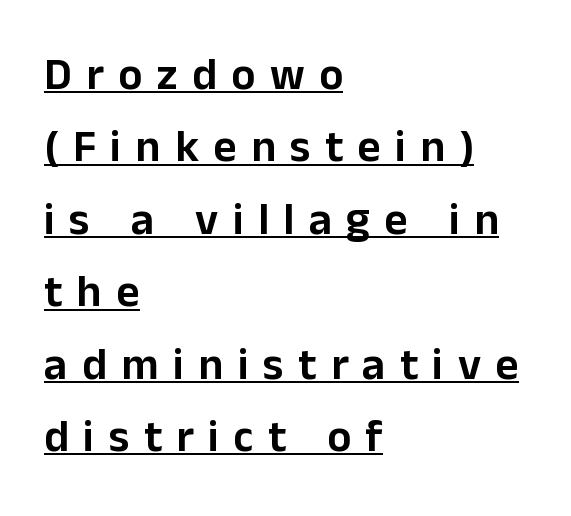
{"serif": "no", "italic": "no", "width": "normal", "stroke_contrast": "low", "x_height": "medium", "monospaced": "no", "underline": "yes", "align": "left", "line_spacing": "normal", "line_spacing_ratio": 1.61, "letter_spacing": "wide", "letter_spacing_em": 0.32, "glyph_px": 45}
